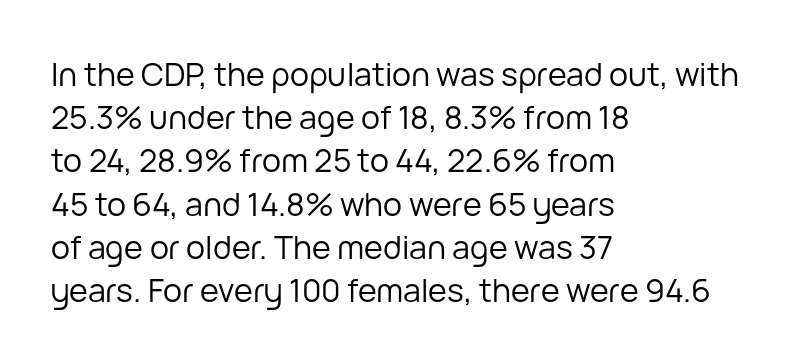
Bold? No — there's no thickening of the strokes. A normal amount of white space separates one row of letters from the next. Examine the stroke ends and you'll find no serifs. Descenders are the only things crossing below the line. Is this a fixed-width face? No — the glyphs have proportional, varying widths. You can tell it's not italic because the verticals are truly vertical.
